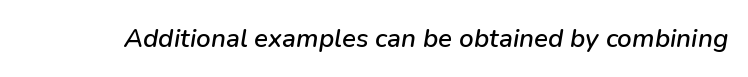
A clean baseline with only descenders dipping below it. Letter spacing: default. The specimen reads as italic at a glance.
